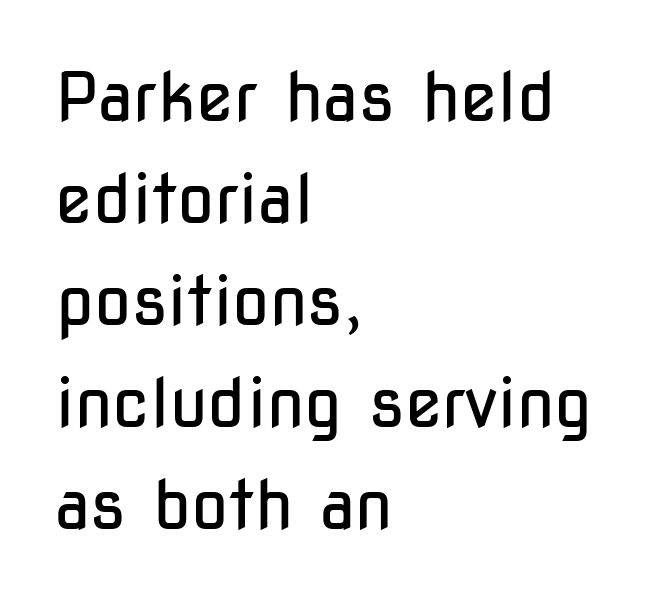
The image shows 68 px regular-weight, condensed sans-serif type, upright; set left-aligned, normal line spacing (1.5x), normal letter spacing, not underlined; low stroke contrast and a medium x-height.
